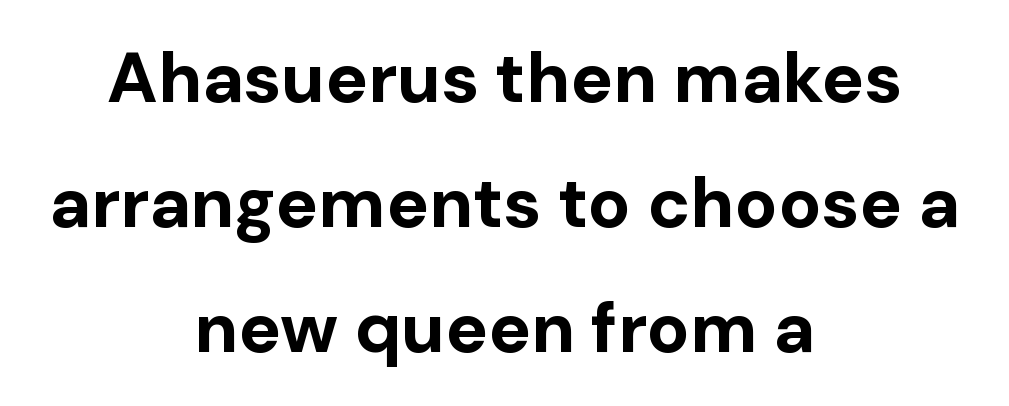
{"serif": "no", "italic": "no", "bold": "yes", "weight": "bold", "width": "normal", "stroke_contrast": "low", "x_height": "medium", "monospaced": "no", "underline": "no", "align": "center", "line_spacing_ratio": 1.76, "letter_spacing": "normal", "letter_spacing_em": 0.0, "glyph_px": 71}
